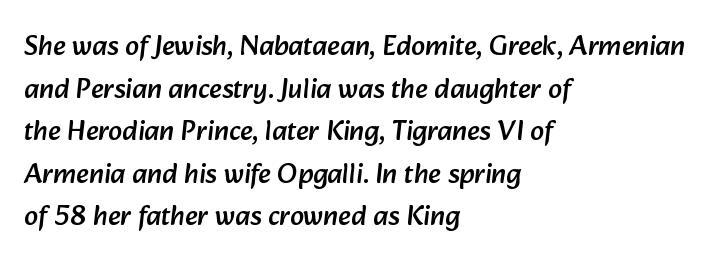
The image shows 28 px sans-serif type; set left-aligned, normal line spacing (1.52x), normal letter spacing, not underlined; low stroke contrast and a medium x-height.
